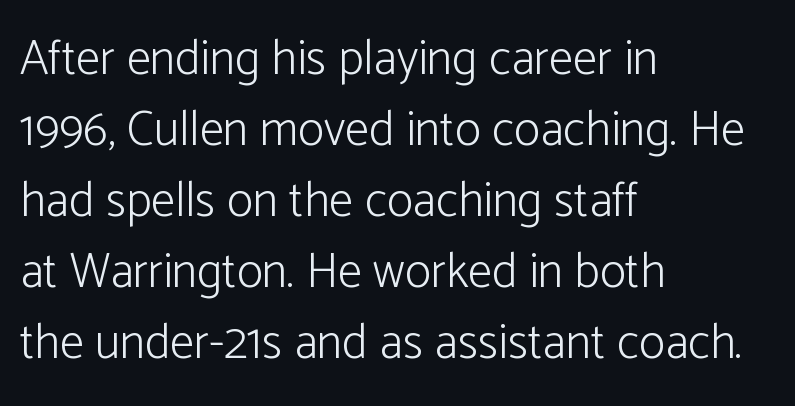
Nobody touched the tracking dial on this one. A clean baseline with only descenders dipping below it. A light-to-regular cut is what we see here. The specimen reads as upright at a glance. Think of a printed novel: that variable character pitch is what you see here.
